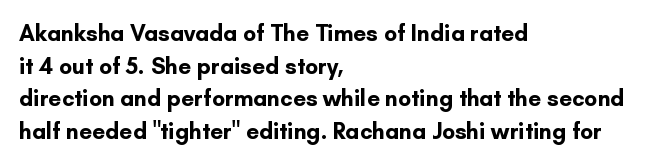
Here the glyphs are tracked normally, forming tight word shapes. One-word summary of the alignment: left. In terms of posture, this sample is upright. Notice how thick the strokes are: this is what a full bold looks like. The lines sit at an ordinary, default distance from one another.
